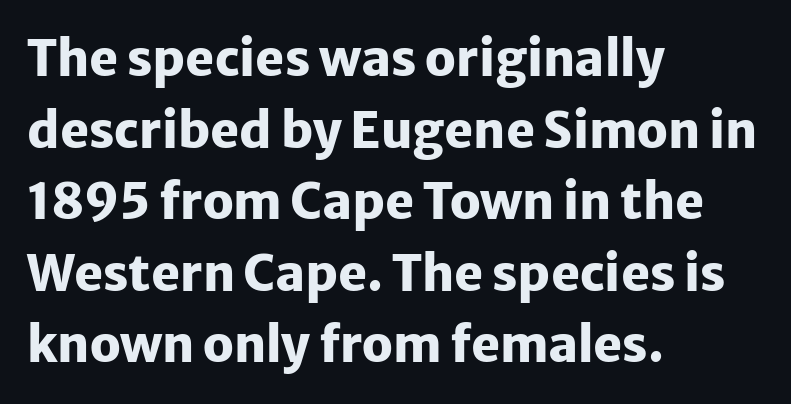
The lettering stays uniformly vertical, giving the passage a roman look. Any mark beneath the type? The region is blank. Do the characters align in a grid? No, the font is proportional. What stands out about the letter spacing? Nothing — it is the standard amount.
